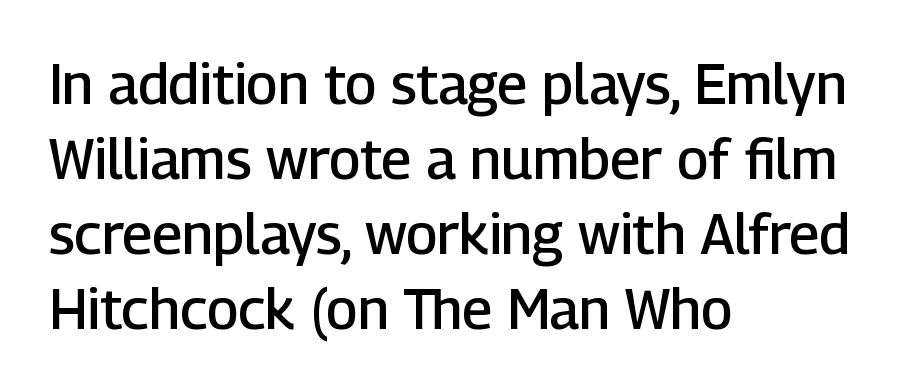
The image shows 56 px semibold sans-serif type, upright; set left-aligned, normal line spacing (1.34x), normal letter spacing, not underlined; low stroke contrast and a medium x-height.
